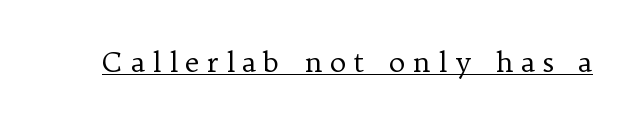
Here the designer chose a conventional face with non-uniform glyph widths. Nope, not italic — everything's standing straight. The passage shown is underscored from start to finish. The passage shown is not bold in any degree.
